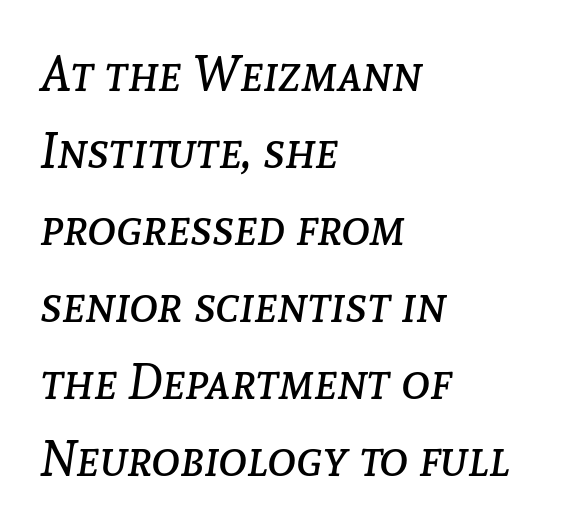
{"italic": "yes", "lean": "right", "slant_degrees": 8, "bold": "no", "weight": "regular", "width": "normal", "stroke_contrast": "low", "x_height": "medium", "monospaced": "no", "underline": "no", "align": "left", "line_spacing": "normal", "line_spacing_ratio": 1.57, "letter_spacing": "normal", "letter_spacing_em": 0.0, "glyph_px": 49}
